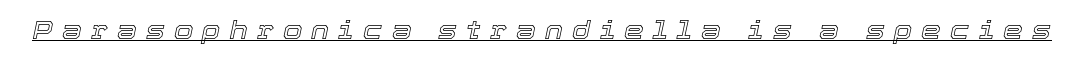
Spacing between characters has been opened up far beyond the box default. The typesetter has applied underlining to the passage shown. Compared with ordinary roman type, these characters are visibly tilted.
